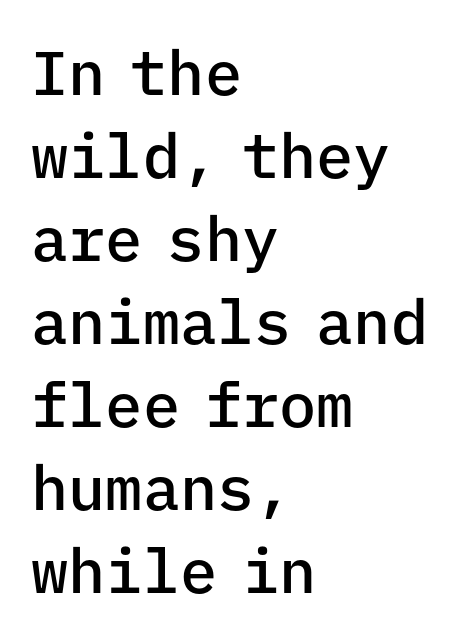
The image shows 62 px semibold sans-serif type, upright, monospaced; set left-aligned, normal line spacing (1.34x), normal letter spacing, not underlined; low stroke contrast and a medium x-height.
